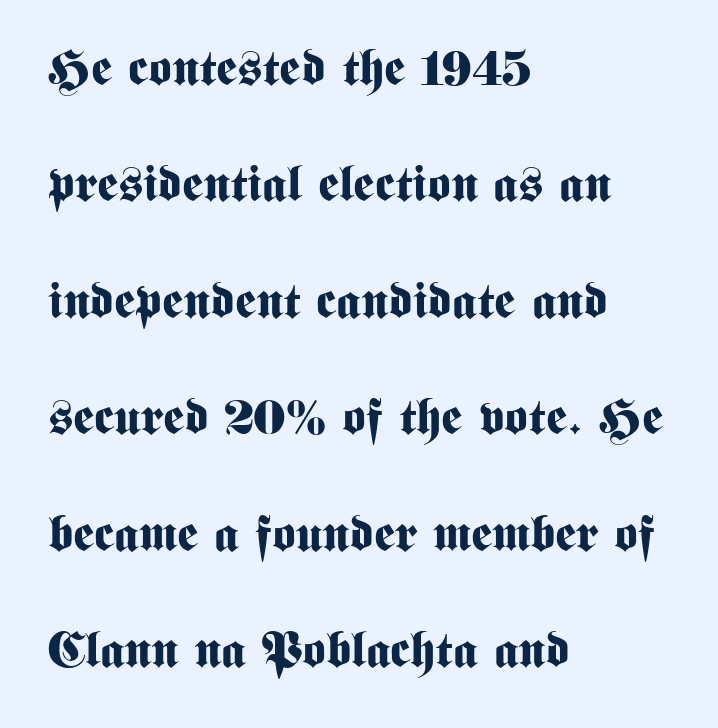
The image shows 50 px bold, condensed sans-serif type, upright; set left-aligned, loose line spacing (2.33x), normal letter spacing, not underlined; medium stroke contrast and a medium x-height.
